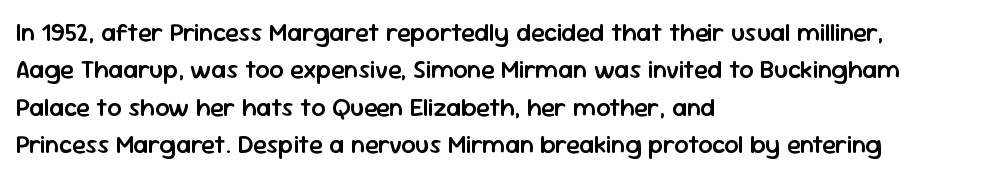
{"italic": "no", "bold": "semi", "underline": "no", "align": "left", "line_spacing": "normal", "line_spacing_ratio": 1.5, "letter_spacing": "normal", "letter_spacing_em": 0.0, "glyph_px": 25}
